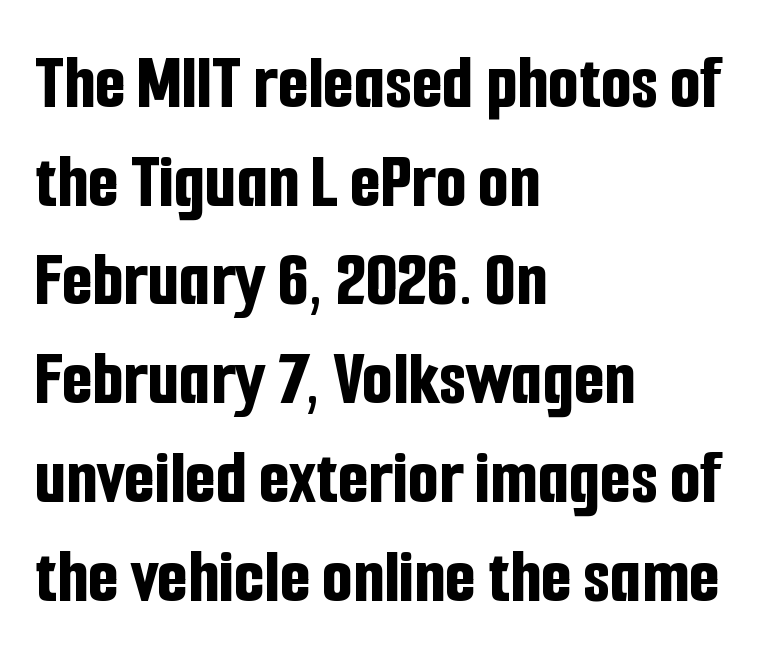
Q: Is the text bold? A: Yes.
Q: Is the text italic (slanted)? A: No, it is upright.
Q: Is the typeface a serif or a sans-serif typeface? A: Sans-serif.
Q: Is the text underlined? A: No.
Q: How is the paragraph aligned? A: Left-aligned.
Q: Is the spacing between letters normal or unusually wide? A: Normal.
Q: Is the spacing between lines tight, normal or loose? A: Normal.
Q: Width (condensed, normal, or wide)? A: Condensed.
Q: Stroke contrast? A: Low.
Q: x-height? A: Medium.
Q: Monospaced? A: No.
